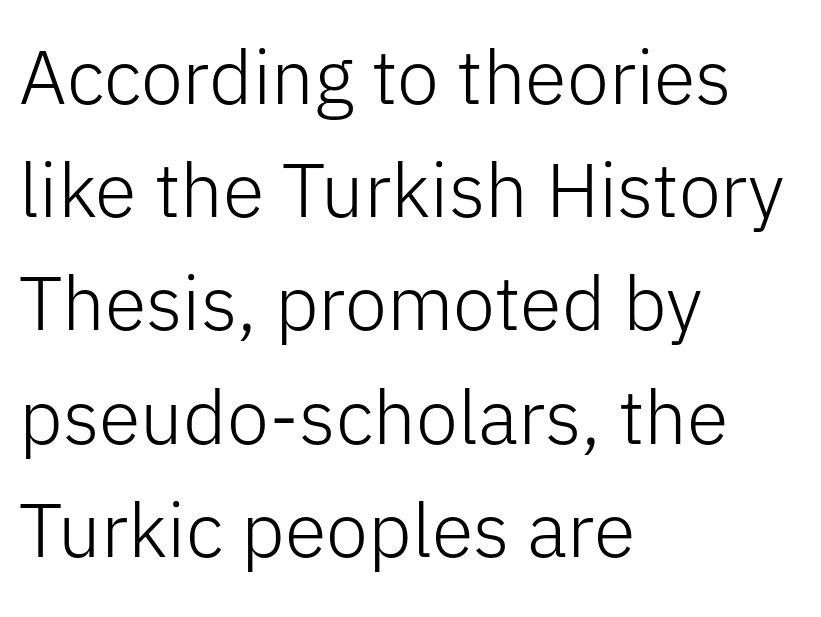
The rendering uses natural spacing where letterforms have individual widths. The setting favours the left margin, as ordinary paragraphs usually do. Quick note: underline off. It's the straight-up-and-down kind of type. Tracking here is standard; glyphs follow each other at the usual distance.
